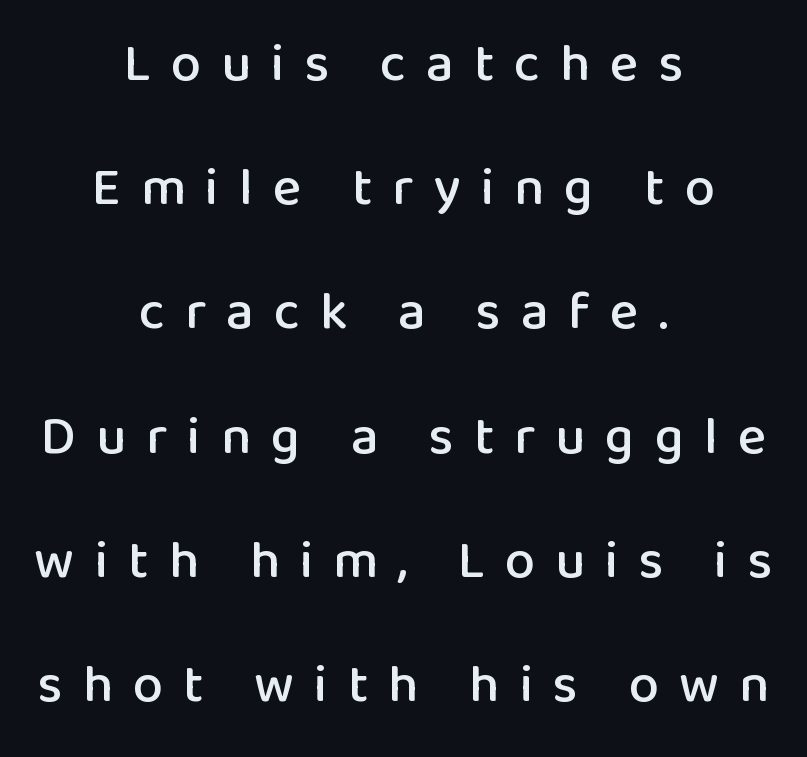
The image shows 54 px sans-serif type, upright; set centered, loose line spacing (2.3x), unusually wide letter spacing (+0.37 em), not underlined; low stroke contrast and a medium x-height.
